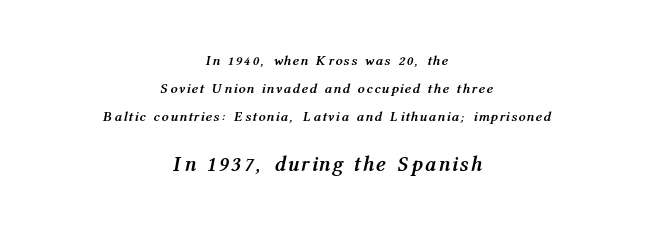
Beneath every word, the page is bare. If you squint, the bottom block still reads clearly — it's the larger of the two. You could fit nearly another row in the gap between these rows. It's the slanting kind of type. The letters are bold, with thick, heavy strokes. Caption: expanded tracking, letters set apart.
